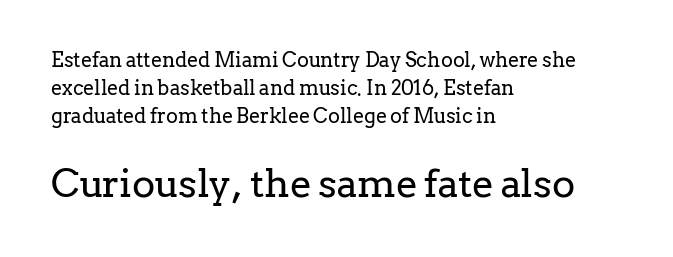
Q: Is the text bold? A: No.
Q: Is the text italic (slanted)? A: No, it is upright.
Q: Is the typeface a serif or a sans-serif typeface? A: Serif.
Q: Is the text underlined? A: No.
Q: How is the paragraph aligned? A: Left-aligned.
Q: Is the spacing between letters normal or unusually wide? A: Normal.
Q: Is the spacing between lines tight, normal or loose? A: Normal.
Q: Which block of text is set in a larger size, the first (top) or the second (bottom)? A: The second (bottom) one.
Q: Width (condensed, normal, or wide)? A: Normal.
Q: Stroke contrast? A: Low.
Q: x-height? A: Medium.
Q: Monospaced? A: No.
